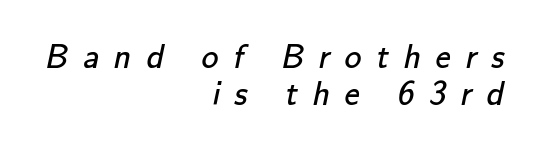
The image shows 34 px regular-weight sans-serif type; set right-aligned, tight line spacing (1.08x), unusually wide letter spacing (+0.43 em), not underlined; low stroke contrast and a small x-height.
